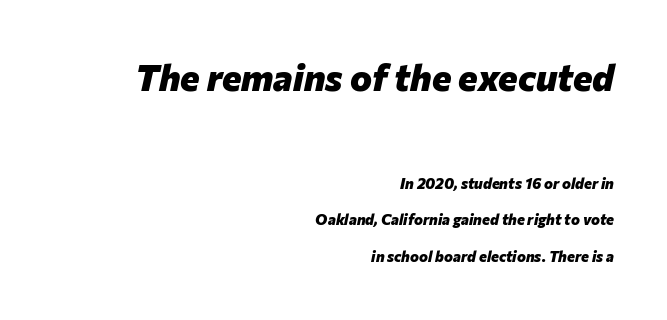
The image shows 37 px heavy type, italic (leaning right); set right-aligned, loose line spacing (2.44x), normal letter spacing, not underlined; the first (top) block is 2.47x larger; low stroke contrast and a medium x-height.
